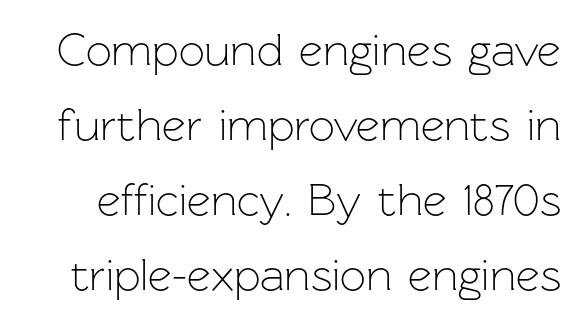
Q: Is the text bold? A: No.
Q: Is the text italic (slanted)? A: No, it is upright.
Q: Is the typeface a serif or a sans-serif typeface? A: Sans-serif.
Q: Is the text underlined? A: No.
Q: Is the spacing between letters normal or unusually wide? A: Normal.
Q: Is the spacing between lines tight, normal or loose? A: Normal.
Q: Width (condensed, normal, or wide)? A: Normal.
Q: Stroke contrast? A: Low.
Q: x-height? A: Medium.
Q: Monospaced? A: No.
